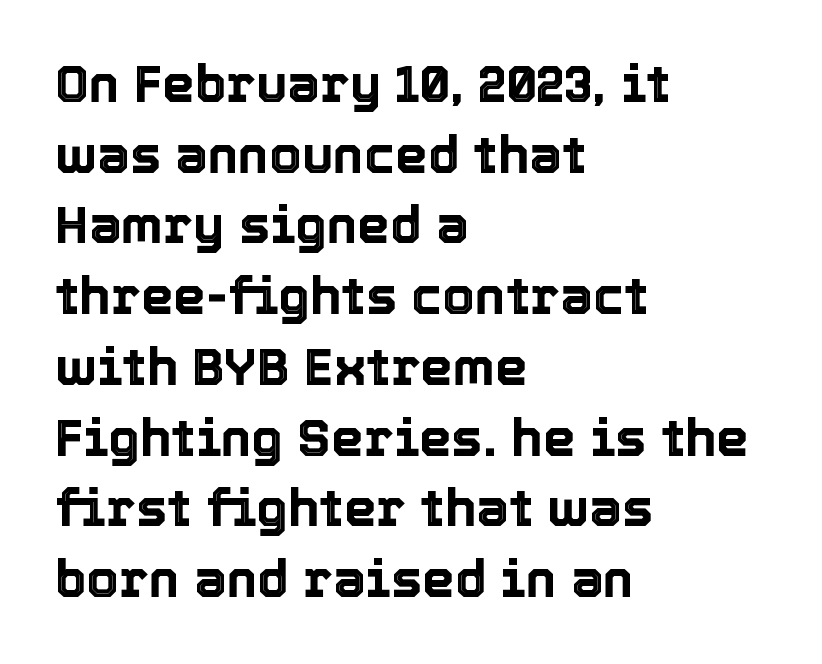
{"italic": "no", "width": "normal", "x_height": "medium", "monospaced": "no", "underline": "no", "align": "left", "line_spacing": "normal", "line_spacing_ratio": 1.36, "letter_spacing": "normal", "letter_spacing_em": 0.0, "glyph_px": 52}
